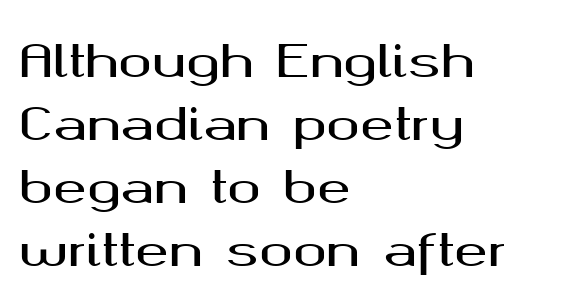
Q: Is the text italic (slanted)? A: No, it is upright.
Q: Is the typeface a serif or a sans-serif typeface? A: Sans-serif.
Q: Is the text underlined? A: No.
Q: How is the paragraph aligned? A: Left-aligned.
Q: Is the spacing between letters normal or unusually wide? A: Normal.
Q: Is the spacing between lines tight, normal or loose? A: Normal.
Q: Width (condensed, normal, or wide)? A: Wide.
Q: Stroke contrast? A: Medium.
Q: x-height? A: Medium.
Q: Monospaced? A: No.
